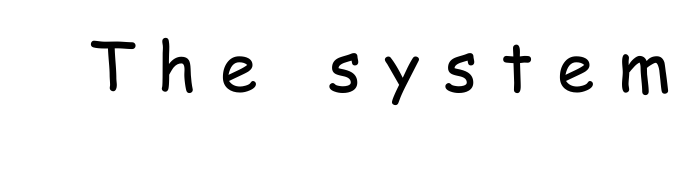
{"serif": "no", "italic": "no", "bold": "no", "weight": "regular", "width": "condensed", "stroke_contrast": "low", "x_height": "medium", "monospaced": "no", "underline": "no", "letter_spacing": "wide", "letter_spacing_em": 0.35, "glyph_px": 68}
